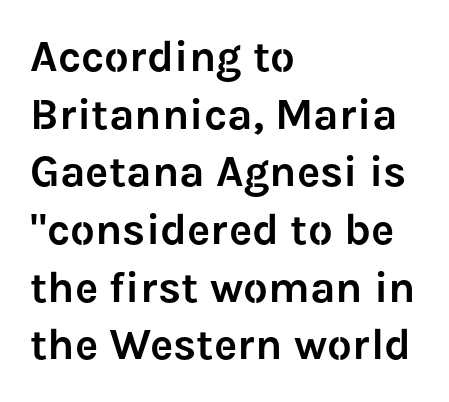
The strip under each line holds only bare page. The space between consecutive lines is moderate. Proportional: the letters do not fall into vertical columns. Notice how the stems are strictly vertical — no italics here. Unlike a traditional serif, this face leaves its strokes unadorned. The gaps between neighbouring characters are ordinary and unremarkable.
